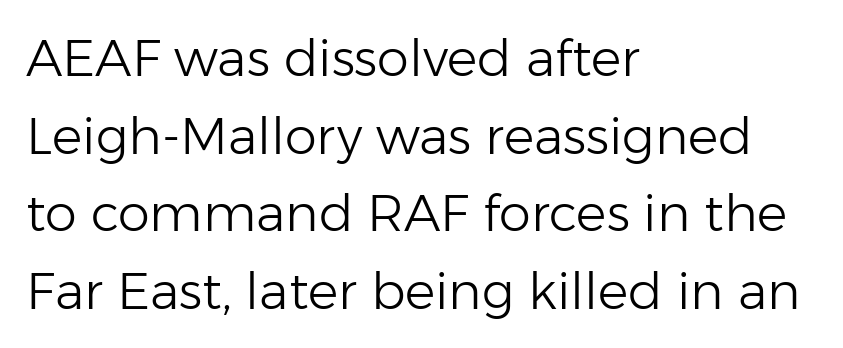
Q: Is the text bold? A: No.
Q: Is the text italic (slanted)? A: No, it is upright.
Q: Is the typeface a serif or a sans-serif typeface? A: Sans-serif.
Q: Is the text underlined? A: No.
Q: How is the paragraph aligned? A: Left-aligned.
Q: Is the spacing between letters normal or unusually wide? A: Normal.
Q: Is the spacing between lines tight, normal or loose? A: Normal.
Q: Width (condensed, normal, or wide)? A: Normal.
Q: Stroke contrast? A: Low.
Q: x-height? A: Medium.
Q: Monospaced? A: No.
